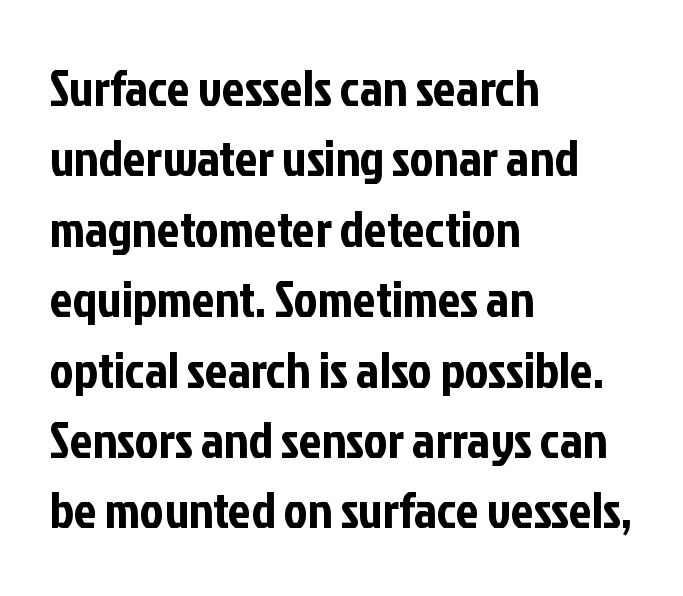
The image shows 51 px condensed sans-serif type, upright; set left-aligned, normal line spacing (1.38x), normal letter spacing, not underlined; low stroke contrast and a medium x-height.
